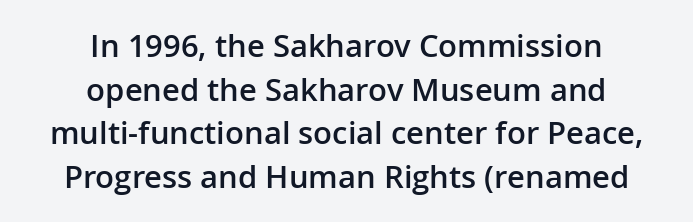
{"serif": "no", "italic": "no", "bold": "semi", "weight": "semibold", "width": "normal", "stroke_contrast": "low", "x_height": "medium", "monospaced": "no", "underline": "no", "align": "center", "line_spacing": "normal", "line_spacing_ratio": 1.41, "letter_spacing": "normal", "letter_spacing_em": 0.0, "glyph_px": 31}
